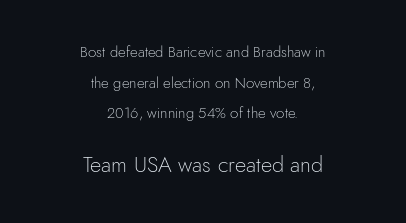
The image shows 22 px text type, upright; set centered, loose line spacing (2.04x), normal letter spacing, not underlined; the second (bottom) block is 1.47x larger.
